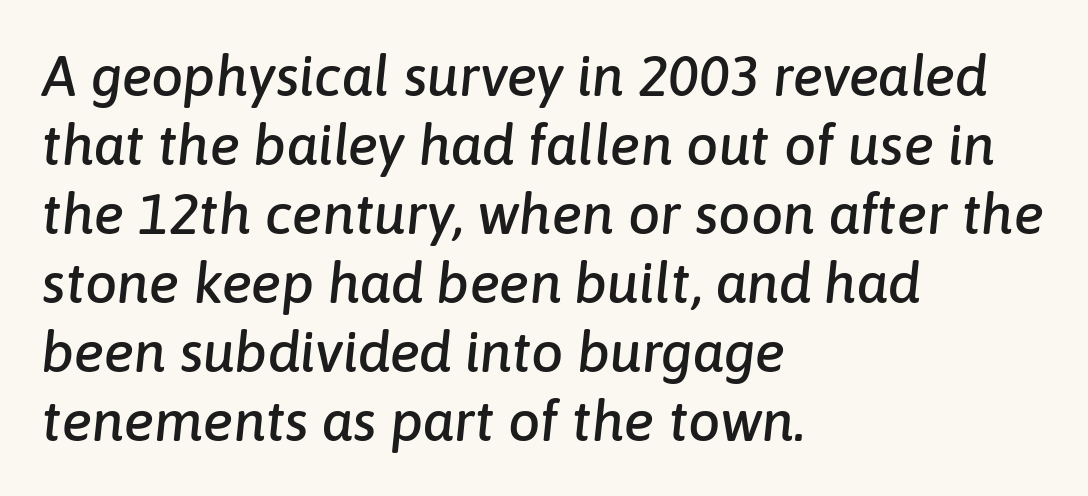
{"italic": "yes", "lean": "right", "slant_degrees": 6, "width": "normal", "stroke_contrast": "low", "x_height": "medium", "monospaced": "no", "underline": "no", "align": "left", "line_spacing_ratio": 1.21, "letter_spacing": "normal", "letter_spacing_em": 0.0, "glyph_px": 57}
